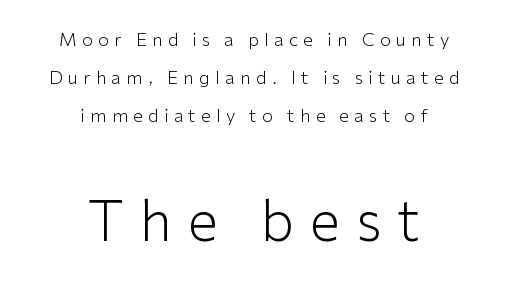
Here the designer chose a conventional face with non-uniform glyph widths. The strokes are not fattened; the text isn't bold. Where is the straight margin? There isn't one; the lines are centered. Is the letter spacing exaggerated? Yes — the characters are pushed far apart.
